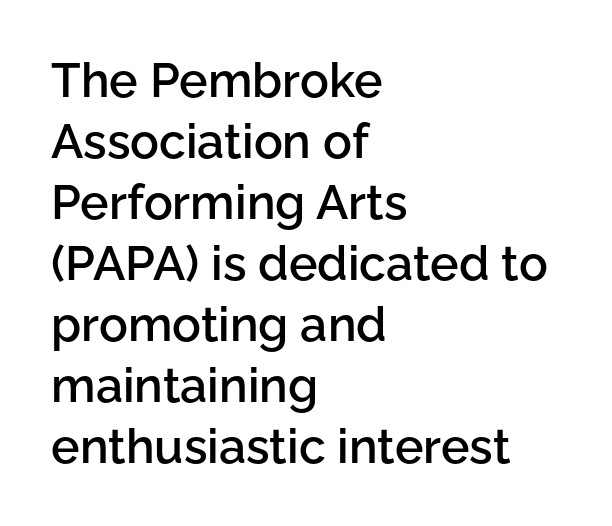
Q: Is the text bold? A: Semi-bold.
Q: Is the text italic (slanted)? A: No, it is upright.
Q: Is the typeface a serif or a sans-serif typeface? A: Sans-serif.
Q: Is the text underlined? A: No.
Q: How is the paragraph aligned? A: Left-aligned.
Q: Is the spacing between letters normal or unusually wide? A: Normal.
Q: Is the spacing between lines tight, normal or loose? A: Normal.
Q: Width (condensed, normal, or wide)? A: Normal.
Q: Stroke contrast? A: Low.
Q: x-height? A: Medium.
Q: Monospaced? A: No.
